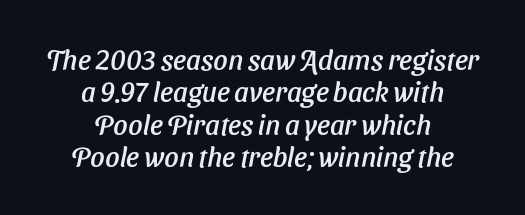
{"italic": "yes", "lean": "right", "slant_degrees": 11, "width": "normal", "stroke_contrast": "low", "x_height": "medium", "monospaced": "no", "underline": "no", "align": "center", "line_spacing_ratio": 1.16, "letter_spacing": "normal", "letter_spacing_em": 0.0, "glyph_px": 28}
